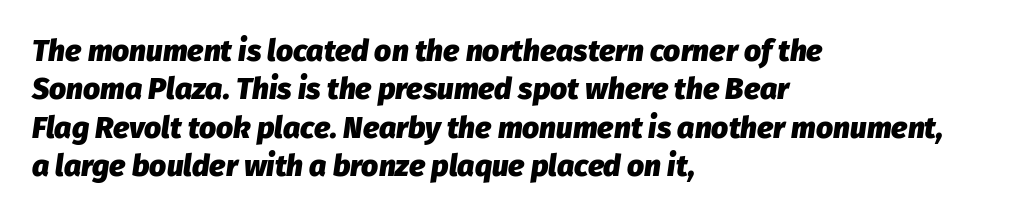
{"italic": "yes", "lean": "right", "slant_degrees": 8, "bold": "yes", "weight": "heavy", "width": "normal", "stroke_contrast": "low", "x_height": "medium", "monospaced": "no", "underline": "no", "align": "left", "line_spacing": "normal", "line_spacing_ratio": 1.28, "letter_spacing": "normal", "letter_spacing_em": 0.0, "glyph_px": 30}
